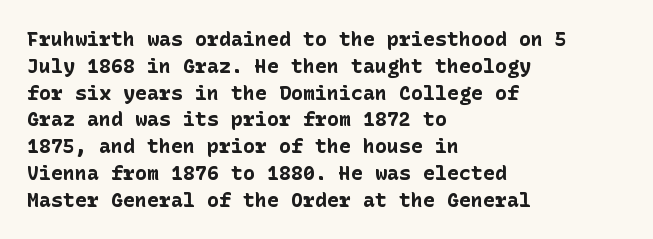
It's the straight-up-and-down kind of type. The letters sit at their default tracking, neither squeezed nor spread. Line starts are locked; line ends wander. This is heavy type, rendered in bold. Baseline-to-baseline distance is the conventional proportion of letter height.
